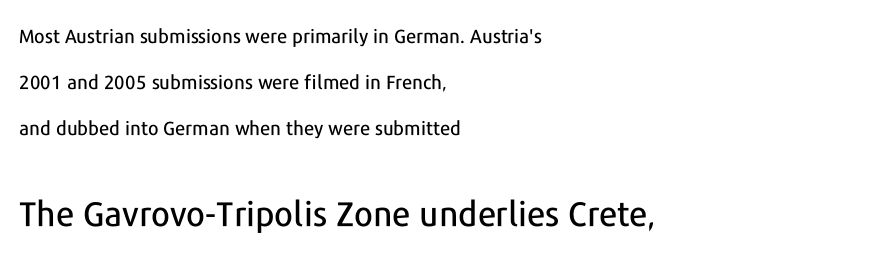
The image shows 34 px sans-serif type, upright; set left-aligned, loose line spacing (2.41x), normal letter spacing, not underlined; the second (bottom) block is 1.79x larger; low stroke contrast and a medium x-height.
